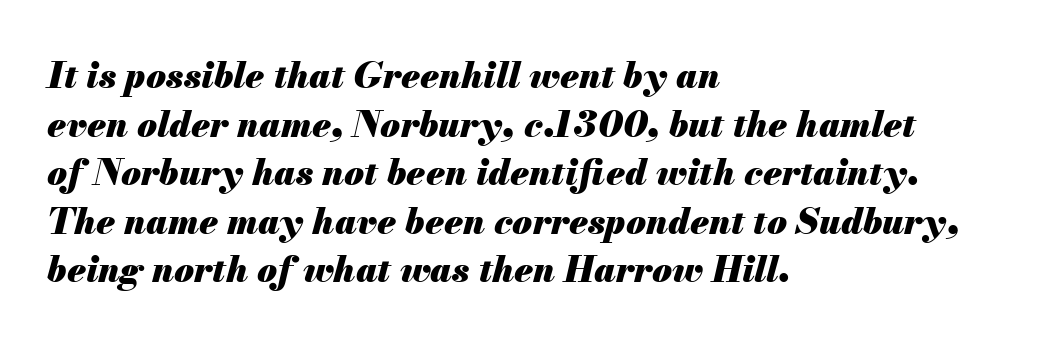
{"italic": "yes", "lean": "right", "slant_degrees": 13, "bold": "yes", "weight": "heavy", "width": "normal", "stroke_contrast": "medium", "x_height": "small", "monospaced": "no", "underline": "no", "align": "left", "line_spacing": "normal", "line_spacing_ratio": 1.35, "letter_spacing": "normal", "letter_spacing_em": 0.0, "glyph_px": 36}
